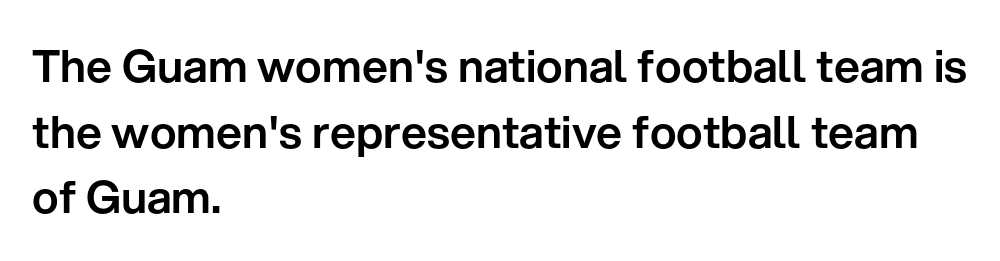
{"serif": "no", "italic": "no", "width": "normal", "stroke_contrast": "low", "x_height": "medium", "monospaced": "no", "underline": "no", "align": "left", "line_spacing": "normal", "line_spacing_ratio": 1.46, "letter_spacing": "normal", "letter_spacing_em": 0.0, "glyph_px": 45}
